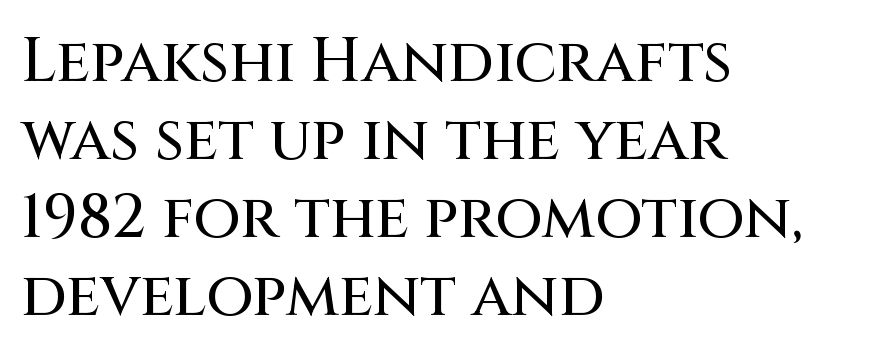
Leading: standard. A typesetter would mark this as roman, not italic. Look at the bottom of the vertical strokes: they stop flat, with no serifs. Proportional: the letters do not fall into vertical columns. Glance below the letters and you will spot only blank space.
